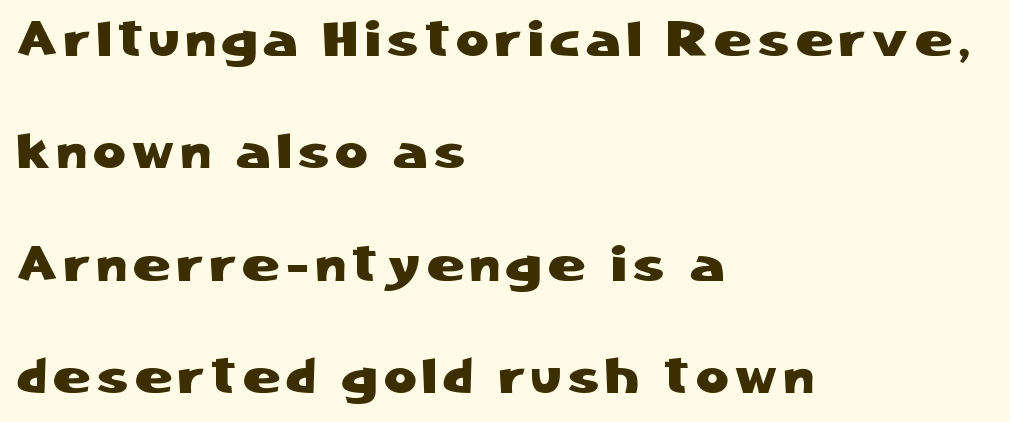
{"serif": "no", "italic": "no", "width": "normal", "stroke_contrast": "low", "x_height": "medium", "monospaced": "no", "underline": "no", "align": "left", "line_spacing": "loose", "line_spacing_ratio": 2.25, "glyph_px": 50}
